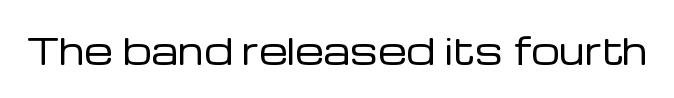
{"serif": "no", "italic": "no", "bold": "no", "weight": "regular", "width": "normal", "stroke_contrast": "low", "x_height": "medium", "monospaced": "no", "underline": "no", "letter_spacing": "normal", "letter_spacing_em": 0.0, "glyph_px": 36}
